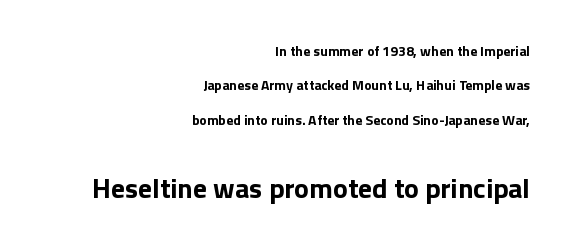
Airy leading. The gaps between neighbouring characters are ordinary and unremarkable. Does the weight exceed regular? Yes, all the way to bold. Italic: no, the glyphs are upright roman. In terms of letterform style, serifs are entirely absent.
